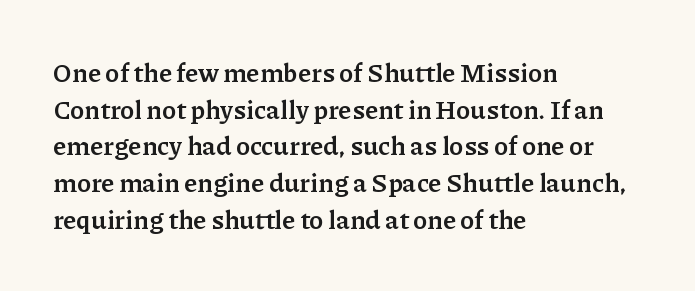
Caption: multi-line text, flush left, ragged right. Look at the tracking — it's just the regular setting, nothing added. Upright lettering throughout. The passage shown is emphatically bold. The passage shown is not underscored anywhere.
